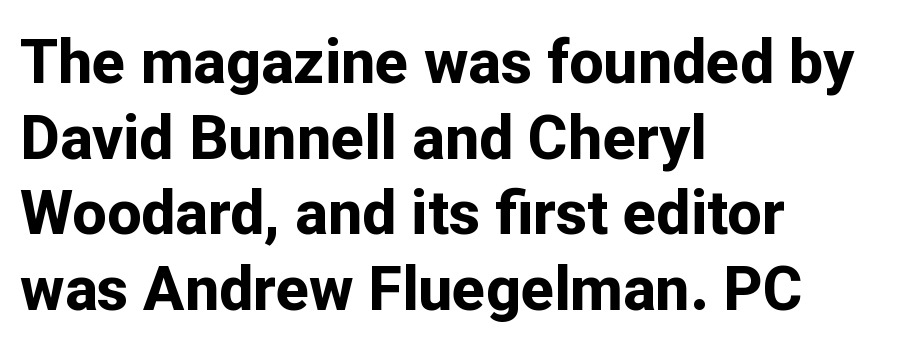
The image shows 61 px bold sans-serif type, upright; set left-aligned, line spacing 1.24x, normal letter spacing, not underlined; low stroke contrast and a medium x-height.
